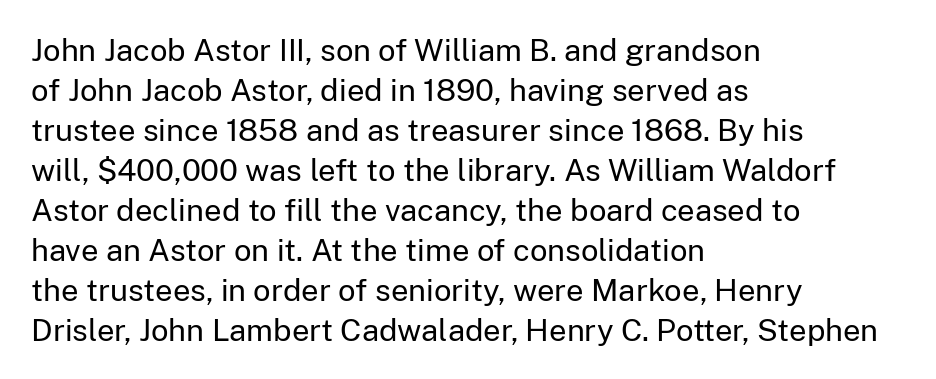
{"serif": "no", "italic": "no", "bold": "no", "weight": "regular", "width": "normal", "stroke_contrast": "low", "x_height": "medium", "monospaced": "no", "underline": "no", "align": "left", "line_spacing": "normal", "line_spacing_ratio": 1.29, "letter_spacing": "normal", "letter_spacing_em": 0.0, "glyph_px": 31}
